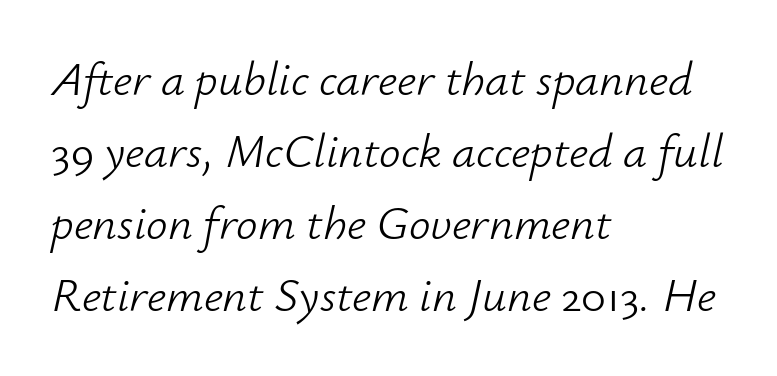
The designer left line spacing at the default. Posture: slanted. The glyphs are unaccompanied by any horizontal stroke below them. Notice how the passage keeps a crisp vertical edge on the left only. The letterforms sit at book weight or below. Think of a printed novel: that variable character pitch is what you see here.
